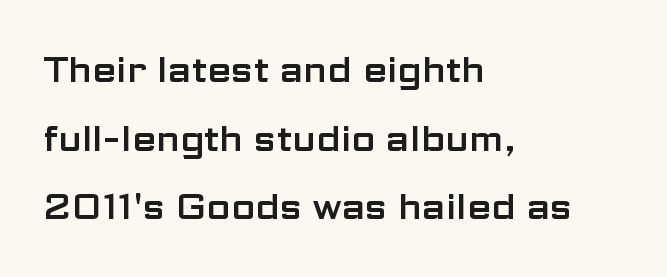
Q: Is the text italic (slanted)? A: No, it is upright.
Q: Is the typeface a serif or a sans-serif typeface? A: Sans-serif.
Q: Is the text underlined? A: No.
Q: How is the paragraph aligned? A: Left-aligned.
Q: Is the spacing between letters normal or unusually wide? A: Normal.
Q: Is the spacing between lines tight, normal or loose? A: Loose.
Q: Width (condensed, normal, or wide)? A: Wide.
Q: Stroke contrast? A: Low.
Q: x-height? A: Medium.
Q: Monospaced? A: No.
